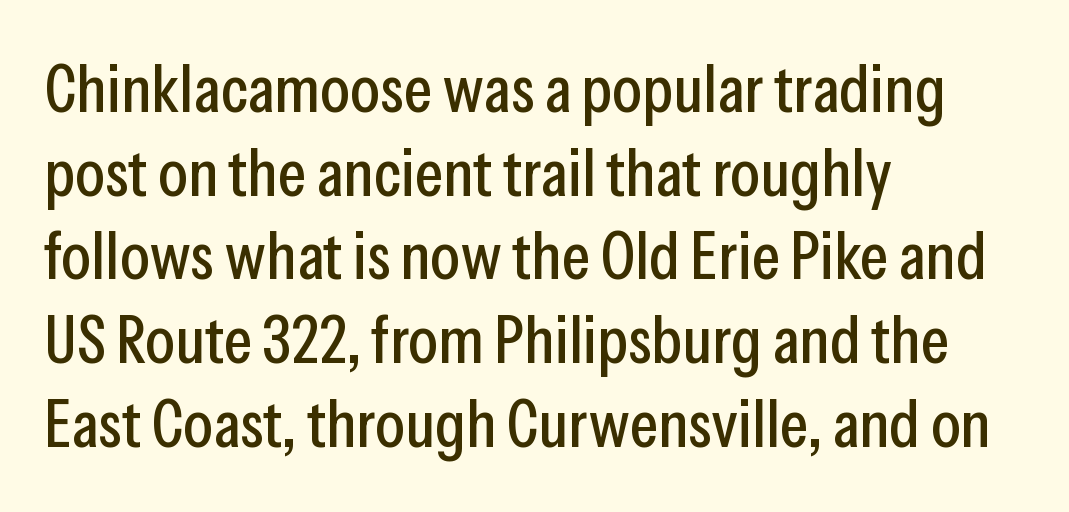
{"serif": "no", "italic": "no", "width": "condensed", "stroke_contrast": "low", "x_height": "medium", "monospaced": "no", "underline": "no", "align": "left", "line_spacing_ratio": 1.23, "letter_spacing": "normal", "letter_spacing_em": 0.0, "glyph_px": 68}
